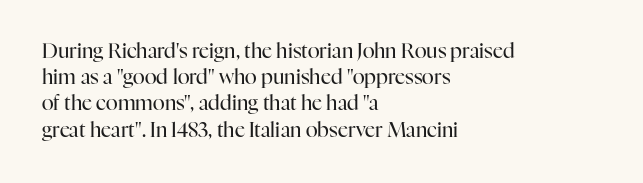
Q: Is the text bold? A: No.
Q: Is the text italic (slanted)? A: No, it is upright.
Q: Is the text underlined? A: No.
Q: How is the paragraph aligned? A: Left-aligned.
Q: Is the spacing between letters normal or unusually wide? A: Normal.
Q: Is the spacing between lines tight, normal or loose? A: Normal.
